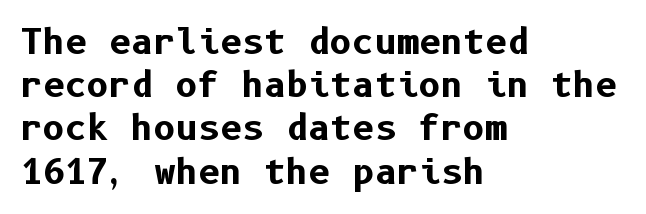
Q: Is the text bold? A: Yes.
Q: Is the text italic (slanted)? A: No, it is upright.
Q: Is the typeface a serif or a sans-serif typeface? A: Sans-serif.
Q: Is the text underlined? A: No.
Q: How is the paragraph aligned? A: Left-aligned.
Q: Is the spacing between letters normal or unusually wide? A: Normal.
Q: Is the spacing between lines tight, normal or loose? A: Normal.
Q: Width (condensed, normal, or wide)? A: Normal.
Q: Stroke contrast? A: Low.
Q: x-height? A: Medium.
